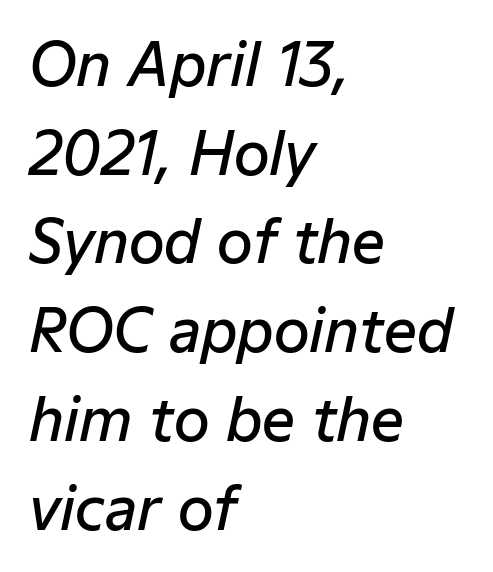
The image shows 58 px semibold type, italic (leaning right); set left-aligned, normal line spacing (1.53x), normal letter spacing, not underlined; low stroke contrast and a medium x-height.
